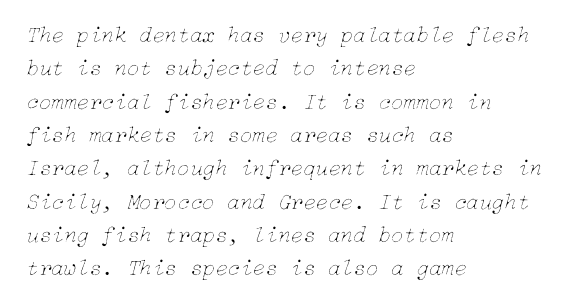
The image shows 23 px text type, italic (leaning right); set left-aligned, normal line spacing (1.45x), normal letter spacing, not underlined.
